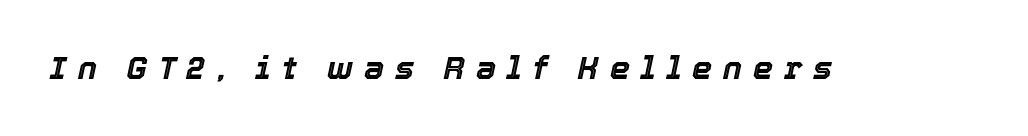
Q: Is the text italic (slanted)? A: Yes, it leans right by about 12 degrees.
Q: Is the text underlined? A: No.
Q: Is the spacing between letters normal or unusually wide? A: Unusually wide.
Q: Width (condensed, normal, or wide)? A: Normal.
Q: x-height? A: Medium.
Q: Monospaced? A: No.
